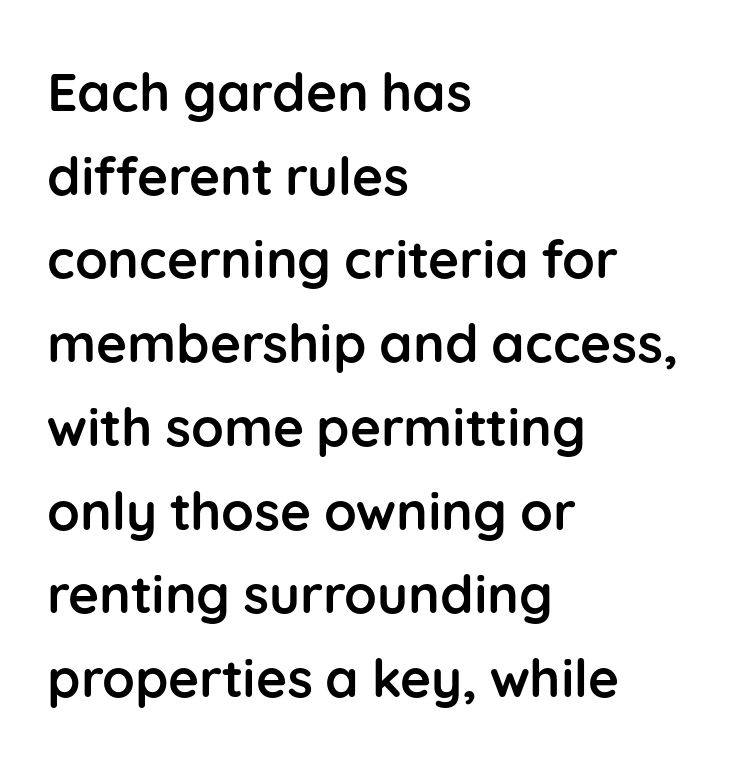
The image shows 53 px semibold sans-serif type, upright; set left-aligned, normal line spacing (1.58x), normal letter spacing, not underlined; low stroke contrast and a medium x-height.
